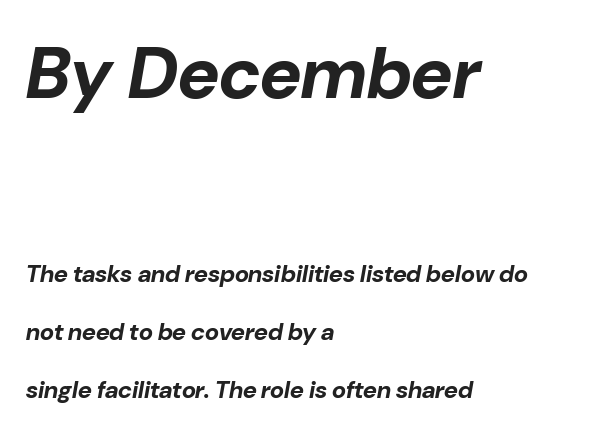
The image shows 72 px bold type, italic (leaning right); set left-aligned, loose line spacing (2.42x), normal letter spacing, not underlined; the first (top) block is 3.0x larger; low stroke contrast and a medium x-height.
